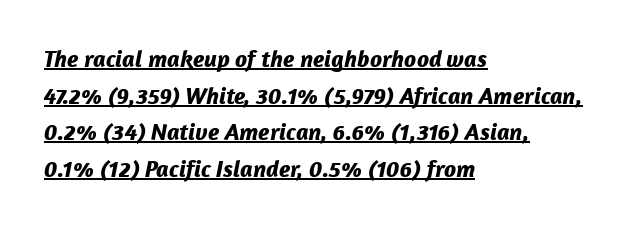
{"italic": "yes", "lean": "right", "slant_degrees": 12, "bold": "yes", "underline": "yes", "align": "left", "line_spacing": "normal", "line_spacing_ratio": 1.53, "letter_spacing": "normal", "letter_spacing_em": 0.0, "glyph_px": 24}
